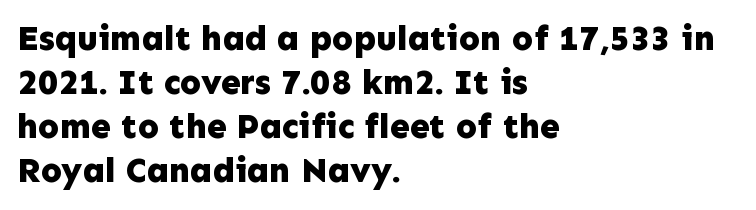
{"serif": "no", "italic": "no", "bold": "yes", "weight": "bold", "width": "normal", "stroke_contrast": "low", "x_height": "medium", "monospaced": "no", "underline": "no", "align": "left", "line_spacing": "normal", "line_spacing_ratio": 1.26, "letter_spacing": "normal", "letter_spacing_em": 0.0, "glyph_px": 35}
